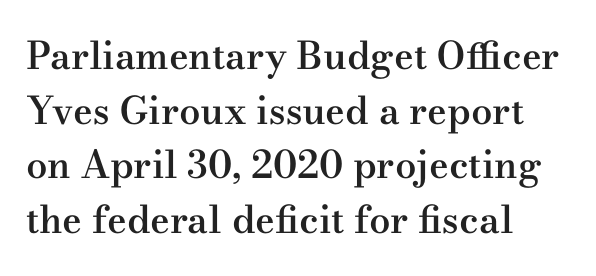
The image shows 38 px semibold, wide serif type, upright; set left-aligned, normal line spacing (1.44x), normal letter spacing, not underlined; medium stroke contrast and a small x-height.
